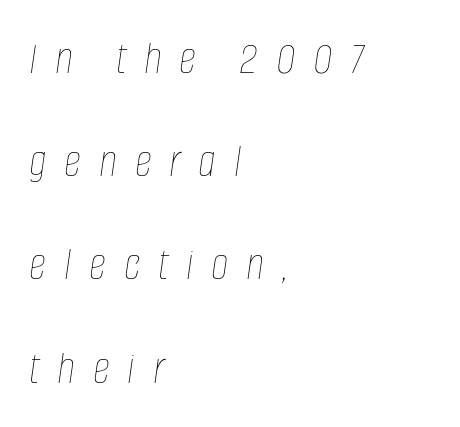
Nobody drew a line under any word here. When letters slant like this, we call the style italic. The weight tops out at a normal text grade. Caption: multi-line text, flush left, ragged right. This sample has the flowing, uneven cadence of proportional lettering.
